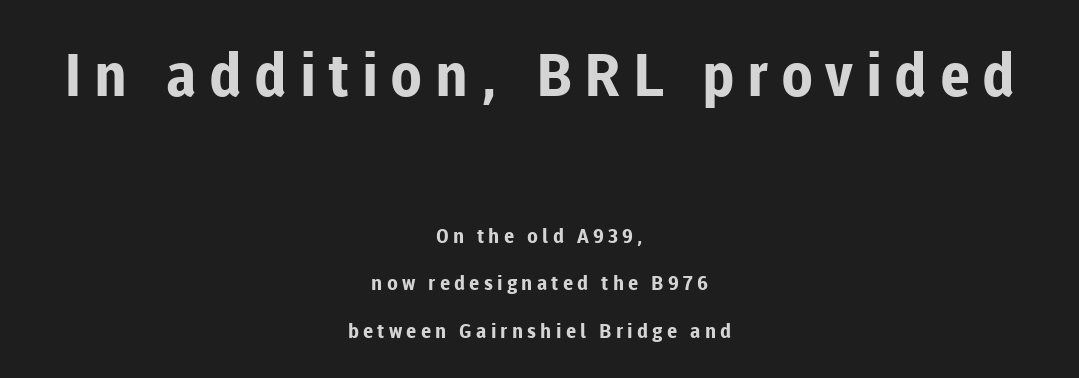
{"serif": "no", "italic": "no", "bold": "yes", "weight": "bold", "width": "normal", "stroke_contrast": "low", "x_height": "medium", "monospaced": "no", "underline": "no", "align": "center", "line_spacing": "loose", "line_spacing_ratio": 2.38, "letter_spacing": "wide", "letter_spacing_em": 0.21, "larger_block": "first", "size_ratio": 2.95, "glyph_px": 59}
